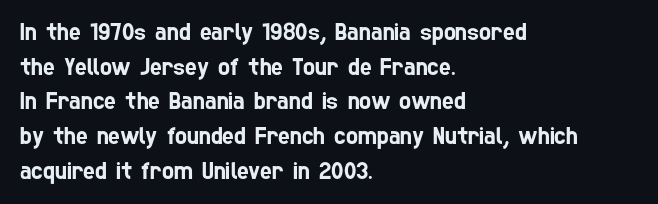
The leading is moderate, giving the passage an even texture. The passage shown is not underscored anywhere. These lines are set flush left with a ragged right edge. The tracking reads as untouched default to a designer's eye.
